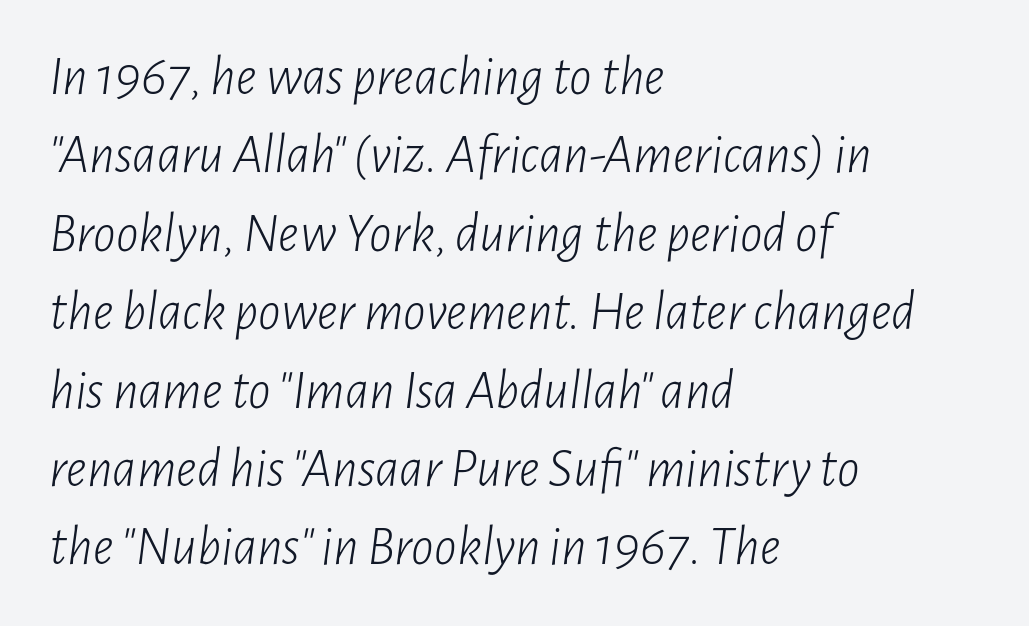
{"italic": "yes", "lean": "right", "slant_degrees": 7, "bold": "no", "weight": "light", "width": "condensed", "stroke_contrast": "low", "x_height": "medium", "monospaced": "no", "underline": "no", "align": "left", "line_spacing": "normal", "line_spacing_ratio": 1.4, "letter_spacing": "normal", "letter_spacing_em": 0.0, "glyph_px": 56}
